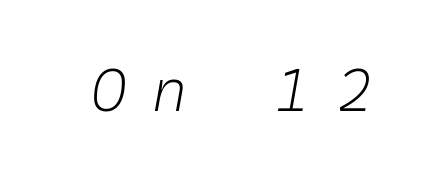
Q: Is the text bold? A: No.
Q: Is the text italic (slanted)? A: Yes, it leans right by about 10 degrees.
Q: Is the text underlined? A: No.
Q: Is the spacing between letters normal or unusually wide? A: Unusually wide.
Q: Width (condensed, normal, or wide)? A: Normal.
Q: Stroke contrast? A: Low.
Q: x-height? A: Medium.
Q: Monospaced? A: Yes.
